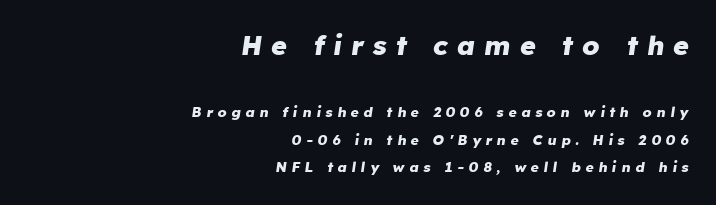
The letters are spread apart with noticeably loose tracking. This is heavy type, rendered in bold. It's the slanting kind of type. Baseline-to-baseline distance is far greater than the letter height.
